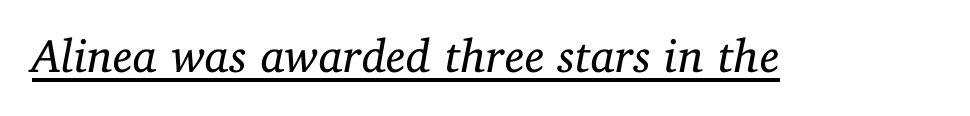
This reads as an unemphasized weight, regular at the heaviest. The face used here has a pronounced slope to its letters. Proportional: the letters do not fall into vertical columns. Does a line run under the words? Yes, clearly. Unlike a clean sans, this face finishes its strokes with serifs.
